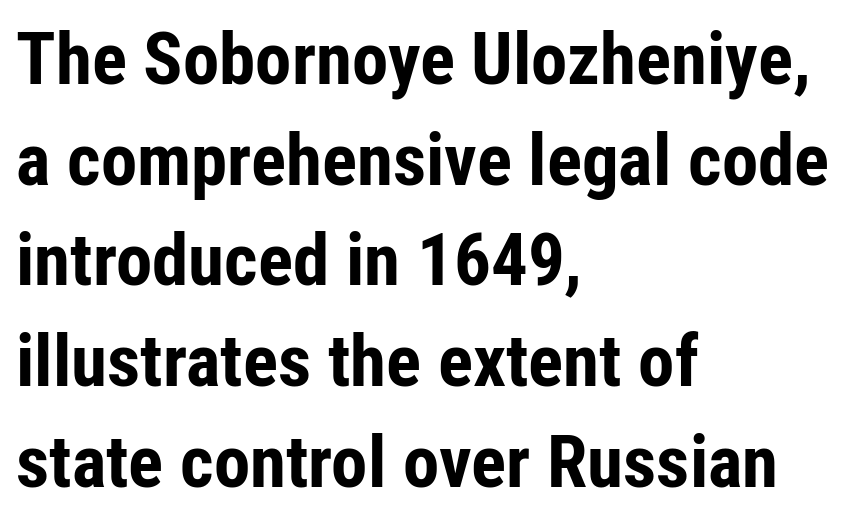
Q: Is the text bold? A: Yes.
Q: Is the text italic (slanted)? A: No, it is upright.
Q: Is the typeface a serif or a sans-serif typeface? A: Sans-serif.
Q: Is the text underlined? A: No.
Q: How is the paragraph aligned? A: Left-aligned.
Q: Is the spacing between letters normal or unusually wide? A: Normal.
Q: Is the spacing between lines tight, normal or loose? A: Normal.
Q: Width (condensed, normal, or wide)? A: Condensed.
Q: Stroke contrast? A: Low.
Q: x-height? A: Medium.
Q: Monospaced? A: No.
